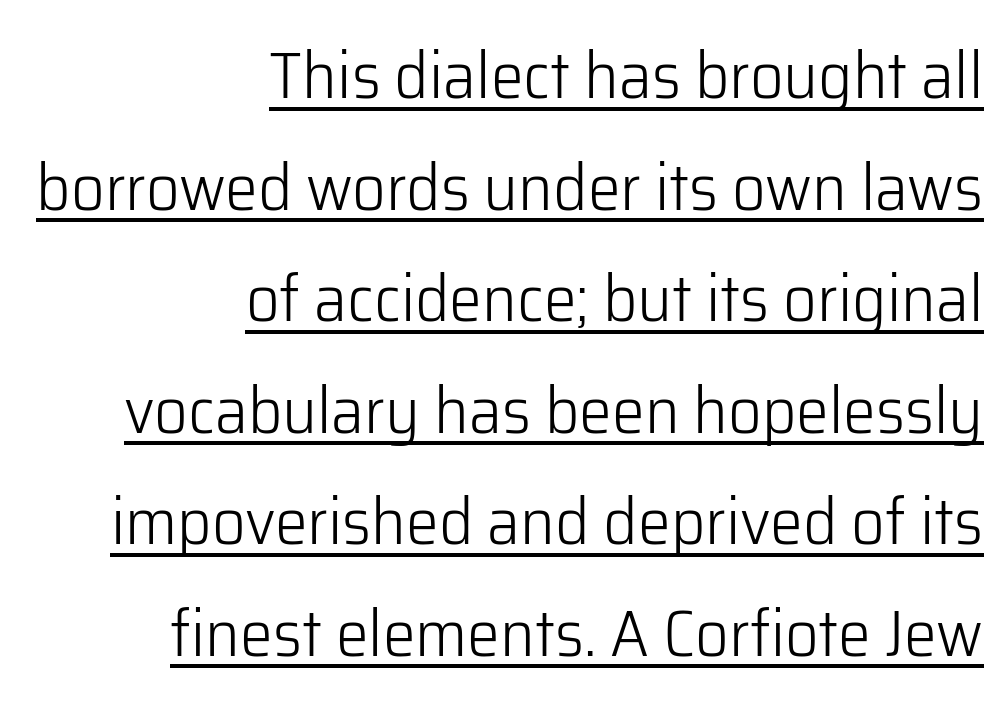
{"serif": "no", "italic": "no", "bold": "no", "weight": "light", "width": "normal", "stroke_contrast": "low", "x_height": "medium", "monospaced": "no", "underline": "yes", "align": "right", "line_spacing": "normal", "line_spacing_ratio": 1.69, "letter_spacing": "normal", "letter_spacing_em": 0.0, "glyph_px": 66}
